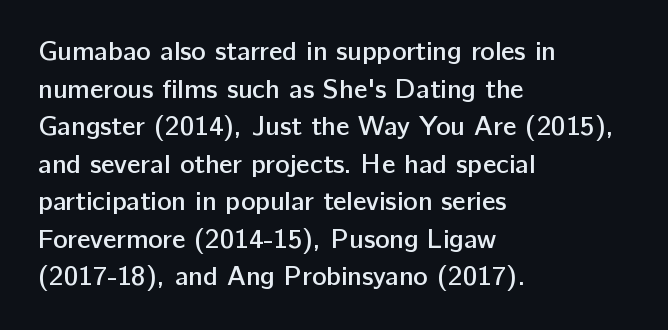
The image shows 27 px text type, upright; set left-aligned, normal line spacing (1.39x), normal letter spacing, not underlined.
